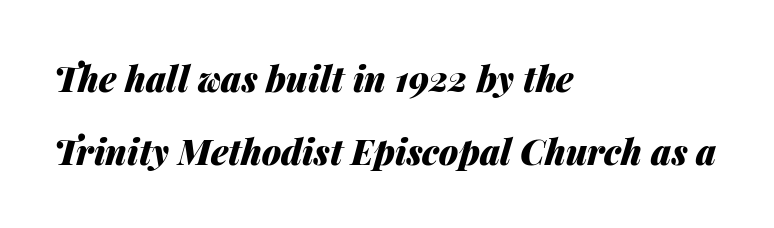
{"italic": "yes", "lean": "right", "slant_degrees": 14, "bold": "yes", "weight": "heavy", "width": "normal", "stroke_contrast": "medium", "x_height": "medium", "monospaced": "no", "underline": "no", "align": "left", "line_spacing": "loose", "line_spacing_ratio": 2.08, "letter_spacing": "normal", "letter_spacing_em": 0.0, "glyph_px": 35}
